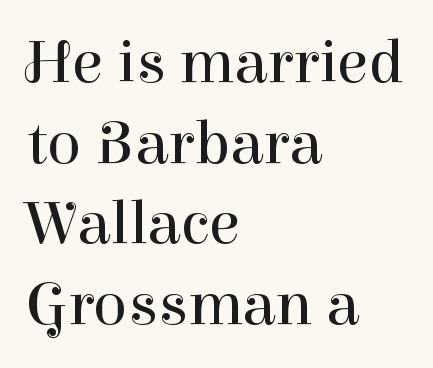
The image shows 63 px regular-weight serif type, upright; set left-aligned, normal line spacing (1.28x), normal letter spacing, not underlined; high stroke contrast and a medium x-height.
